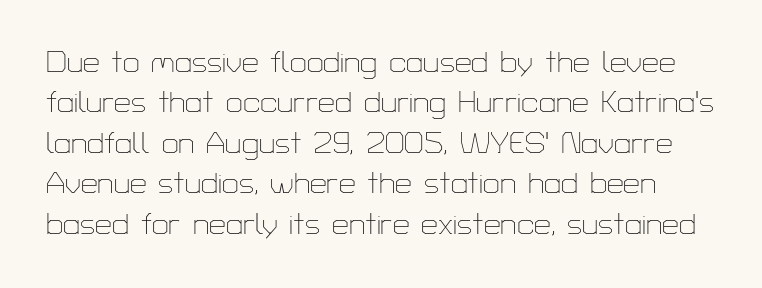
{"serif": "no", "italic": "no", "bold": "no", "weight": "thin", "width": "normal", "stroke_contrast": "low", "x_height": "medium", "monospaced": "no", "underline": "no", "line_spacing": "normal", "line_spacing_ratio": 1.35, "letter_spacing": "normal", "letter_spacing_em": 0.0, "glyph_px": 30}
